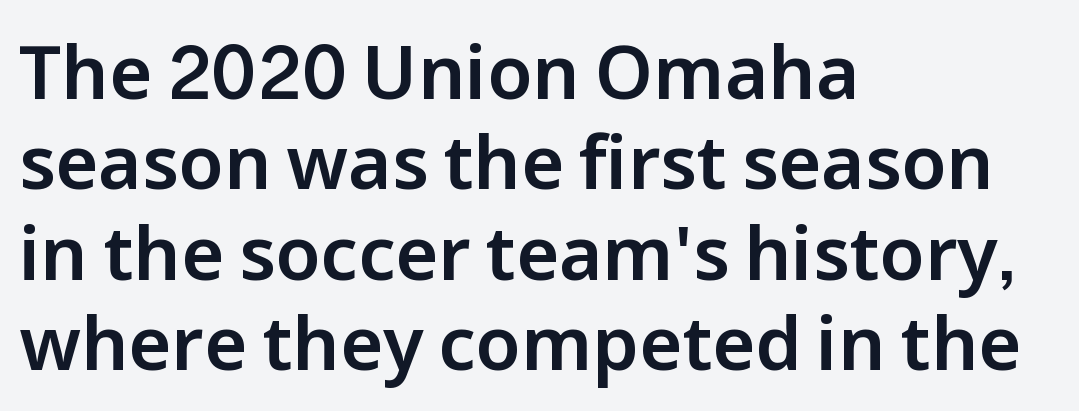
Here the glyphs are tracked normally, forming tight word shapes. Each letter's strokes conclude bluntly, with no projecting serifs. The letters advance in unequal steps, a hallmark of proportional type. Horizontally, the lines are justified to the leading edge only. The words here are not underlined. The axis of the letterforms is exactly vertical.
